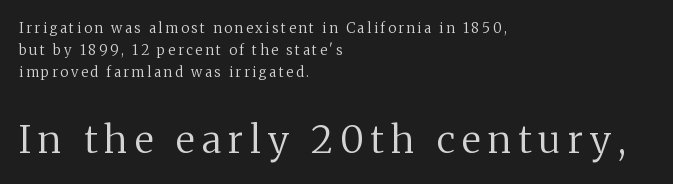
Q: Is the text bold? A: No.
Q: Is the text italic (slanted)? A: No, it is upright.
Q: Is the typeface a serif or a sans-serif typeface? A: Serif.
Q: Is the text underlined? A: No.
Q: How is the paragraph aligned? A: Left-aligned.
Q: Is the spacing between lines tight, normal or loose? A: Normal.
Q: Which block of text is set in a larger size, the first (top) or the second (bottom)? A: The second (bottom) one.
Q: Width (condensed, normal, or wide)? A: Normal.
Q: Stroke contrast? A: Medium.
Q: x-height? A: Medium.
Q: Monospaced? A: No.
